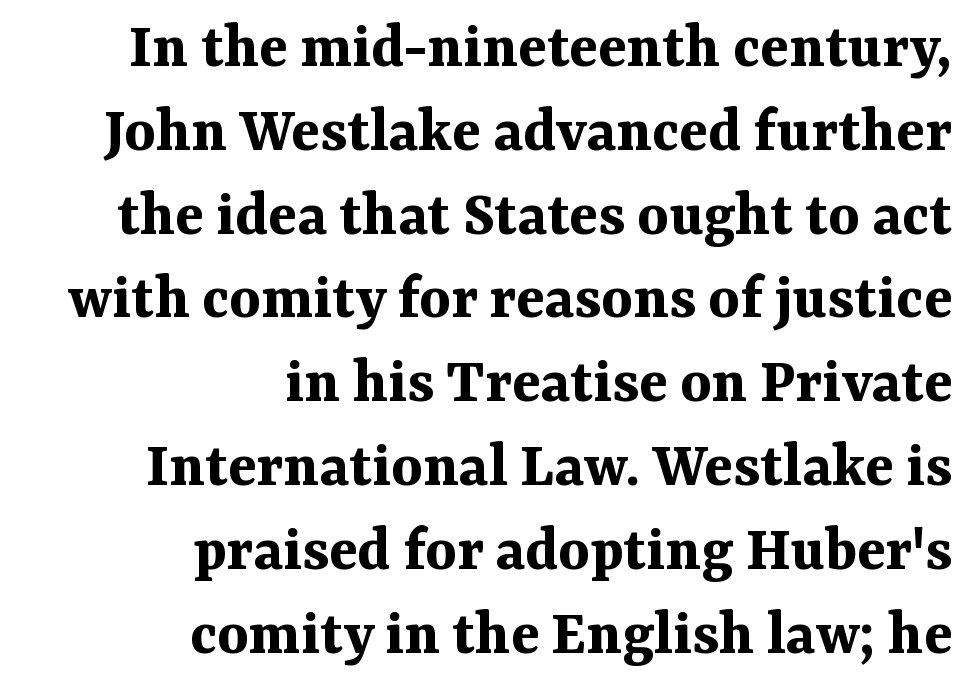
{"serif": "yes", "italic": "no", "bold": "yes", "weight": "bold", "width": "normal", "stroke_contrast": "medium", "x_height": "medium", "monospaced": "no", "underline": "no", "align": "right", "line_spacing": "normal", "line_spacing_ratio": 1.27, "letter_spacing": "normal", "letter_spacing_em": 0.0, "glyph_px": 66}
